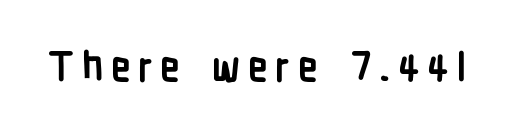
Here the designer chose a conventional face with non-uniform glyph widths. Check where the strokes stop: nothing finishes them off — pure sans. Bare-footed words on every line. Posture: vertical. Summary of weight: heavy, a full bold.
